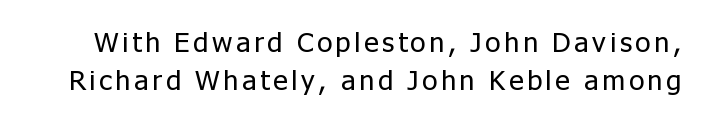
Q: Is the text bold? A: No.
Q: Is the text italic (slanted)? A: No, it is upright.
Q: Is the typeface a serif or a sans-serif typeface? A: Sans-serif.
Q: Is the text underlined? A: No.
Q: Is the spacing between lines tight, normal or loose? A: Normal.
Q: Width (condensed, normal, or wide)? A: Normal.
Q: Stroke contrast? A: Low.
Q: x-height? A: Medium.
Q: Monospaced? A: No.
